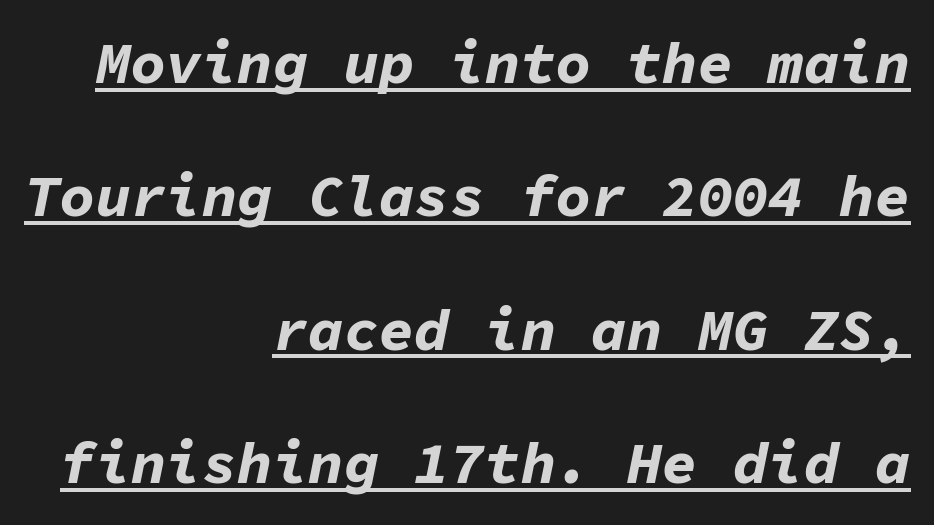
{"italic": "yes", "lean": "right", "slant_degrees": 11, "bold": "yes", "weight": "bold", "width": "normal", "stroke_contrast": "low", "x_height": "medium", "monospaced": "yes", "underline": "yes", "align": "right", "line_spacing": "loose", "line_spacing_ratio": 2.26, "letter_spacing": "normal", "letter_spacing_em": 0.0, "glyph_px": 59}
